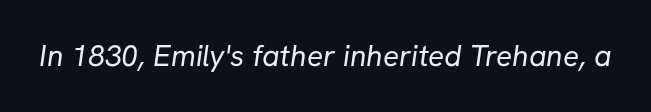
The image shows 30 px regular-weight sans-serif type; set normal letter spacing, not underlined; low stroke contrast and a medium x-height.
